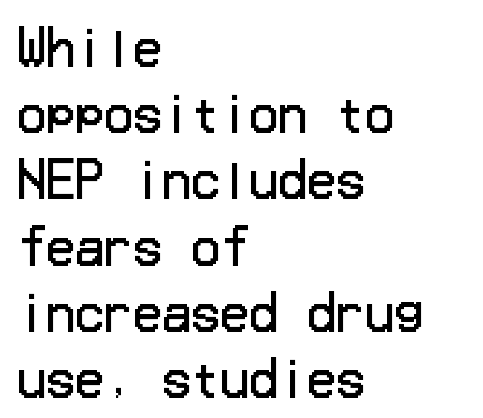
{"serif": "no", "italic": "no", "bold": "no", "weight": "regular", "width": "normal", "stroke_contrast": "low", "x_height": "medium", "underline": "no", "align": "left", "line_spacing": "normal", "line_spacing_ratio": 1.38, "letter_spacing": "normal", "letter_spacing_em": 0.0, "glyph_px": 48}
